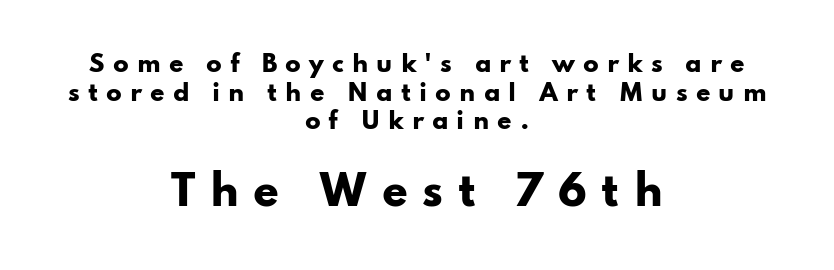
The image shows 41 px heavy, wide sans-serif type, upright; set centered, line spacing 1.24x, unusually wide letter spacing (+0.35 em), not underlined; the second (bottom) block is 1.78x larger; low stroke contrast and a small x-height.
